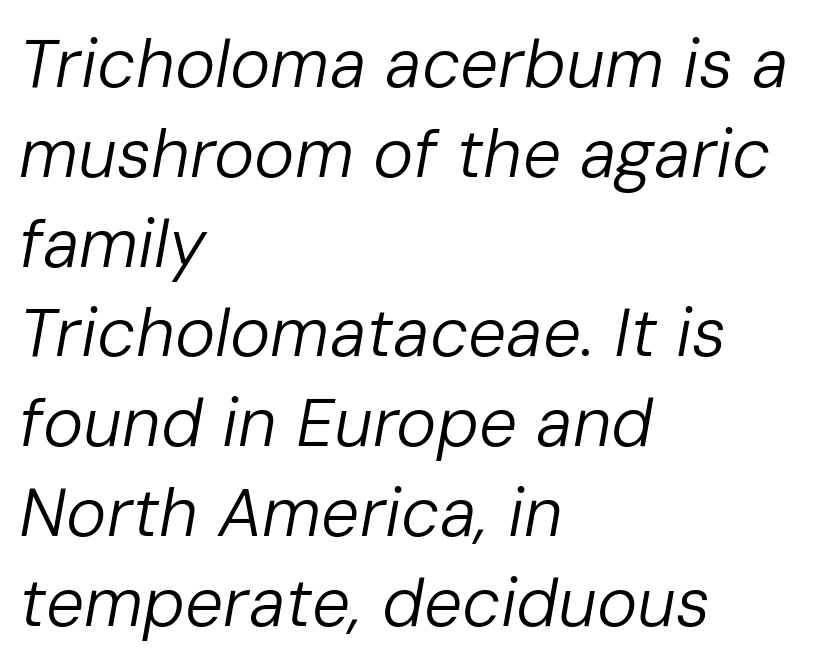
The image shows 68 px regular-weight type, italic (leaning right); set left-aligned, normal line spacing (1.32x), normal letter spacing, not underlined; low stroke contrast and a medium x-height.
